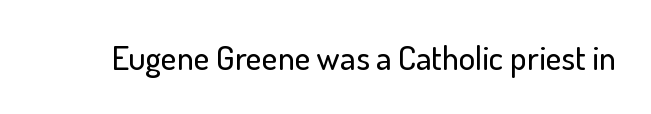
The image shows 34 px sans-serif type, upright; set normal letter spacing, not underlined; low stroke contrast and a small x-height.
